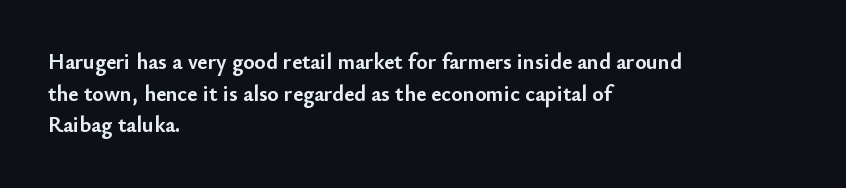
Q: Is the text bold? A: Yes.
Q: Is the text italic (slanted)? A: No, it is upright.
Q: Is the text underlined? A: No.
Q: How is the paragraph aligned? A: Left-aligned.
Q: Is the spacing between letters normal or unusually wide? A: Normal.
Q: Is the spacing between lines tight, normal or loose? A: Normal.
